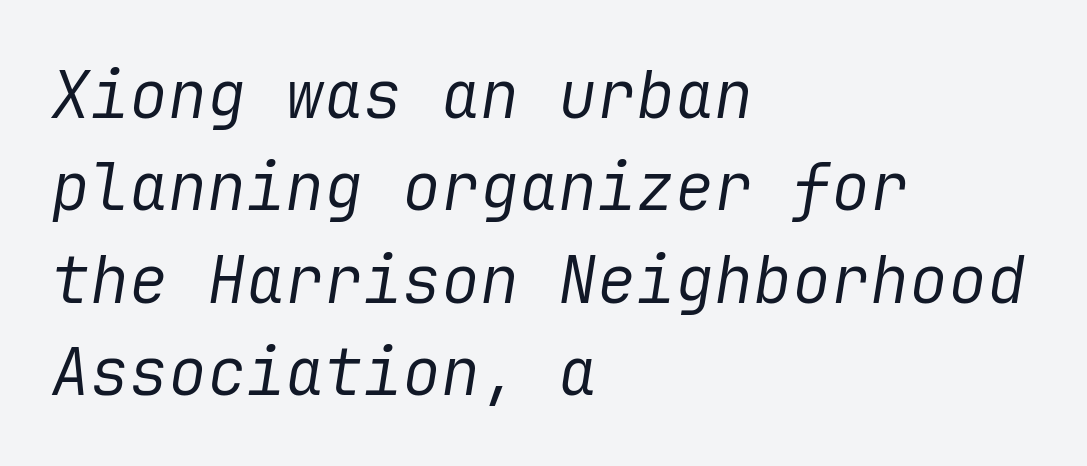
{"italic": "yes", "lean": "right", "slant_degrees": 9, "bold": "no", "weight": "regular", "width": "normal", "stroke_contrast": "low", "x_height": "medium", "underline": "no", "align": "left", "line_spacing": "normal", "line_spacing_ratio": 1.42, "letter_spacing": "normal", "letter_spacing_em": 0.0, "glyph_px": 65}
